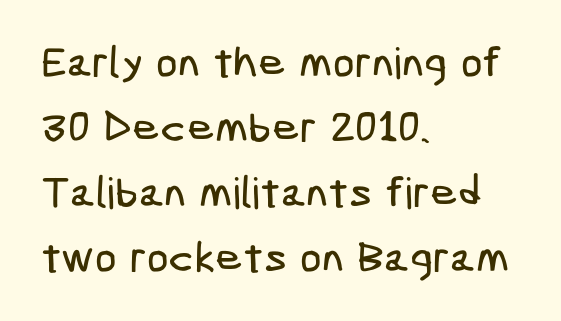
The image shows 43 px condensed sans-serif type; set left-aligned, normal line spacing (1.51x), normal letter spacing, not underlined; low stroke contrast and a medium x-height.
